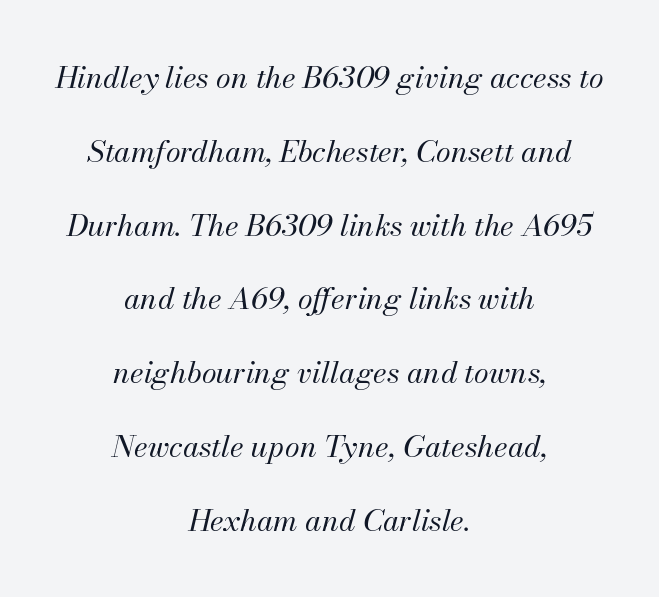
The image shows 30 px regular-weight type, italic (leaning right); set centered, loose line spacing (2.46x), normal letter spacing, not underlined; medium stroke contrast and a small x-height.
